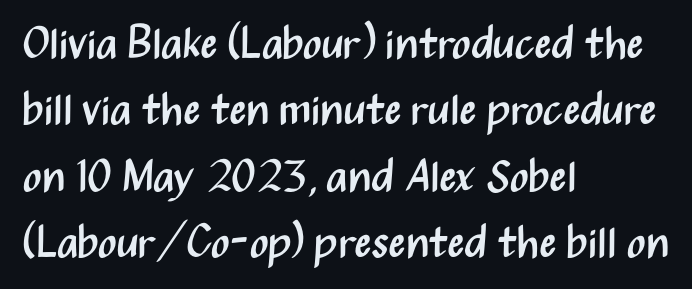
Posture: vertical. The passage shown is typeset with a sans-serif family. This sample has the flowing, uneven cadence of proportional lettering. Glyph-to-glyph distance matches everyday printed text.
